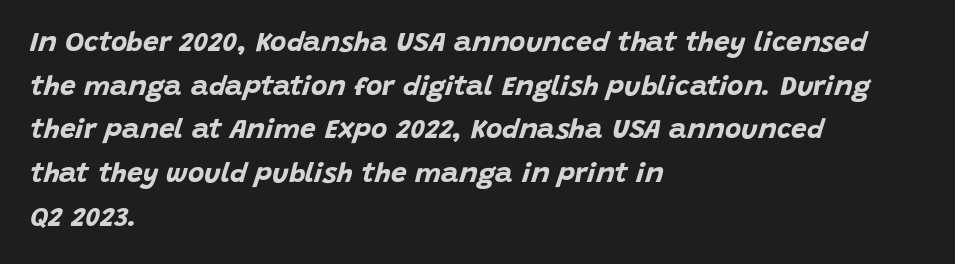
The image shows 28 px bold type, italic (leaning right); set left-aligned, normal line spacing (1.56x), normal letter spacing, not underlined; low stroke contrast and a large x-height.
